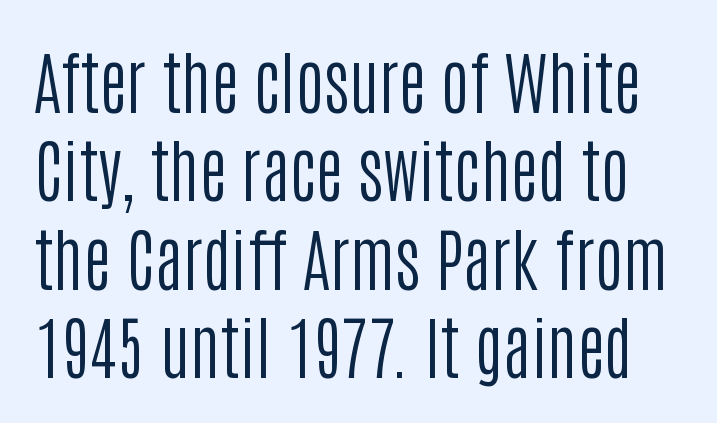
Decoration check: the copy has no underline. The typography opts for an upright posture over an oblique one. Glyph-to-glyph distance matches everyday printed text. What kind of face is this? One without serifs — a sans. Vertical spacing — default.
